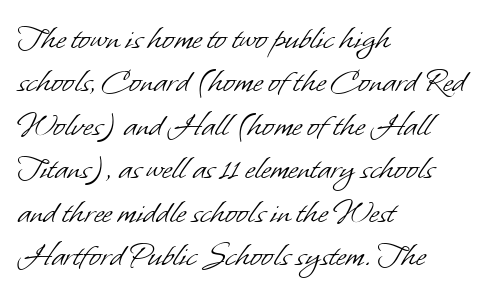
Q: Is the text bold? A: No.
Q: Is the typeface a serif or a sans-serif typeface? A: Sans-serif.
Q: Is the text underlined? A: No.
Q: How is the paragraph aligned? A: Left-aligned.
Q: Is the spacing between letters normal or unusually wide? A: Normal.
Q: Width (condensed, normal, or wide)? A: Normal.
Q: Stroke contrast? A: Low.
Q: x-height? A: Small.
Q: Monospaced? A: No.
